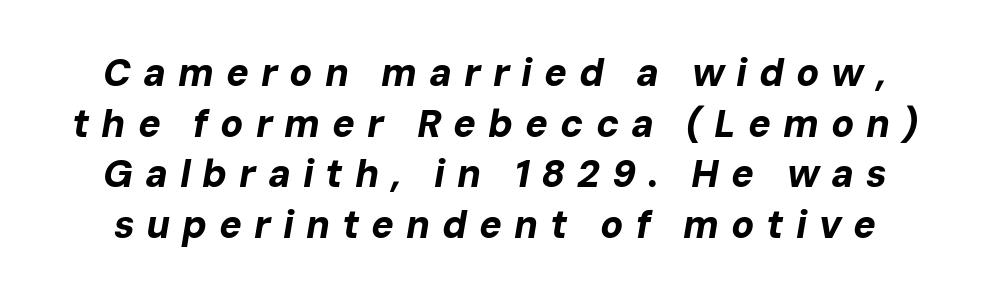
Plain, unruled lines of type. Regarding leading, the lines here are spaced in the standard way. Slanted lettering throughout. Is this a fixed-width face? No — the glyphs have proportional, varying widths.
